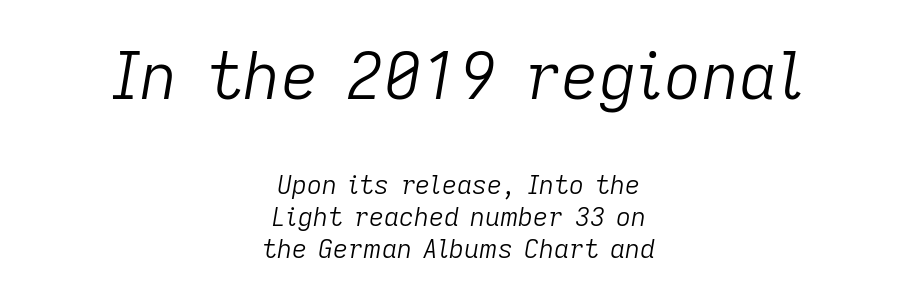
Q: Is the text bold? A: No.
Q: Is the text italic (slanted)? A: Yes, it leans right by about 9 degrees.
Q: Is the text underlined? A: No.
Q: How is the paragraph aligned? A: Centered.
Q: Is the spacing between letters normal or unusually wide? A: Normal.
Q: Which block of text is set in a larger size, the first (top) or the second (bottom)? A: The first (top) one.
Q: Width (condensed, normal, or wide)? A: Normal.
Q: Stroke contrast? A: Low.
Q: x-height? A: Medium.
Q: Monospaced? A: No.
